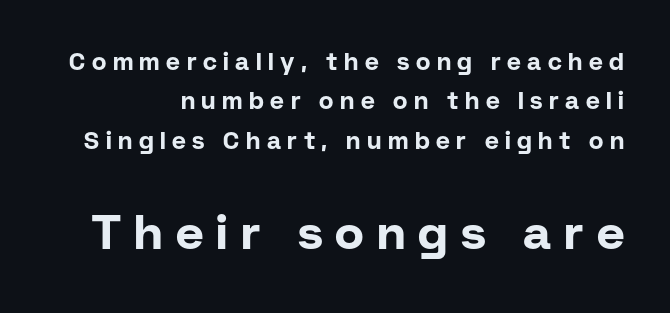
{"serif": "no", "italic": "no", "bold": "yes", "weight": "bold", "width": "normal", "stroke_contrast": "low", "x_height": "medium", "monospaced": "no", "underline": "no", "line_spacing": "normal", "line_spacing_ratio": 1.64, "letter_spacing": "wide", "letter_spacing_em": 0.27, "larger_block": "second", "size_ratio": 2.0, "glyph_px": 48}
